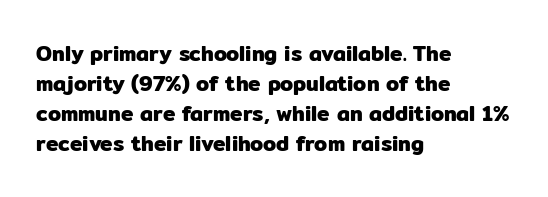
The gaps between neighbouring characters are ordinary and unremarkable. This rendering uses left alignment, leaving the right contour irregular. Horizontal bands of white between lines are of average thickness. The strip under each line holds only bare page. It's the straight-up-and-down kind of type.
